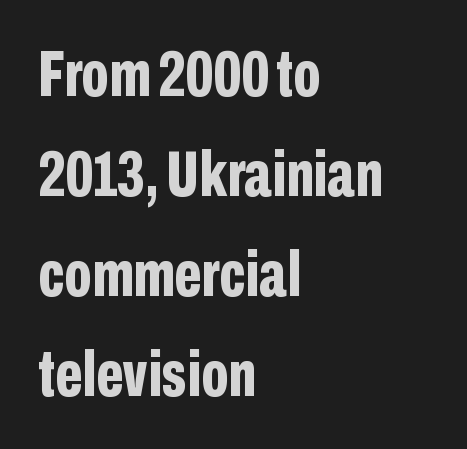
{"serif": "no", "italic": "no", "bold": "yes", "weight": "bold", "width": "condensed", "stroke_contrast": "low", "x_height": "medium", "monospaced": "no", "underline": "no", "align": "left", "line_spacing": "normal", "line_spacing_ratio": 1.54, "letter_spacing": "normal", "letter_spacing_em": 0.0, "glyph_px": 65}
